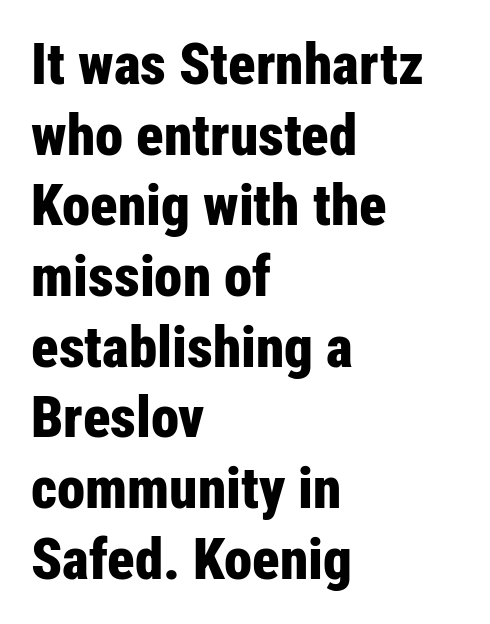
The image shows 57 px bold, condensed sans-serif type, upright; set left-aligned, line spacing 1.24x, normal letter spacing, not underlined; low stroke contrast and a medium x-height.
